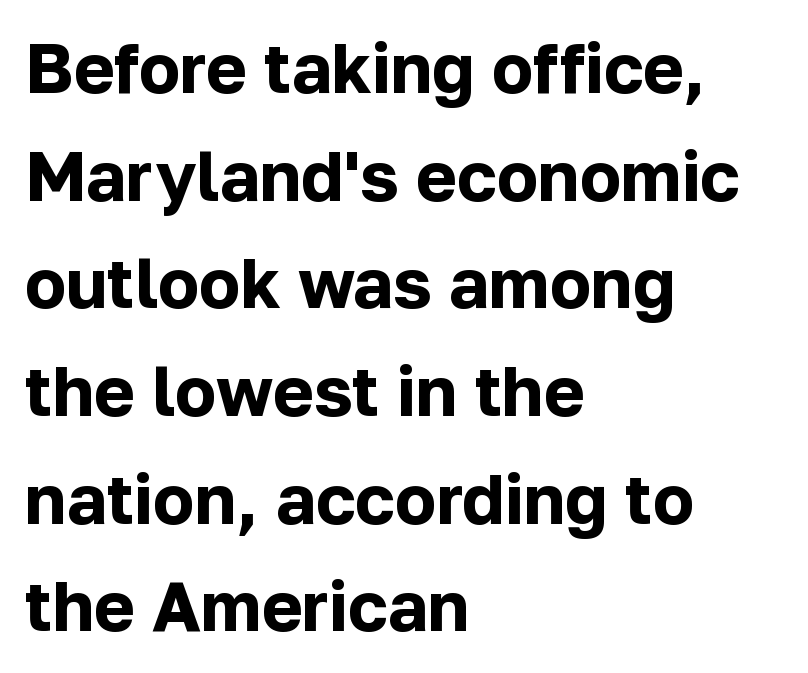
The image shows 69 px bold sans-serif type, upright; set left-aligned, normal line spacing (1.56x), normal letter spacing, not underlined; low stroke contrast and a medium x-height.
